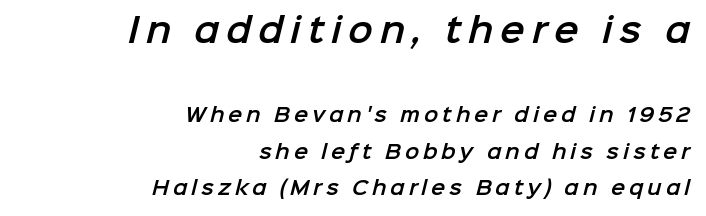
The image shows 33 px sans-serif type; set right-aligned, loose line spacing (1.93x), unusually wide letter spacing (+0.2 em), not underlined; the first (top) block is 1.74x larger; low stroke contrast and a medium x-height.
